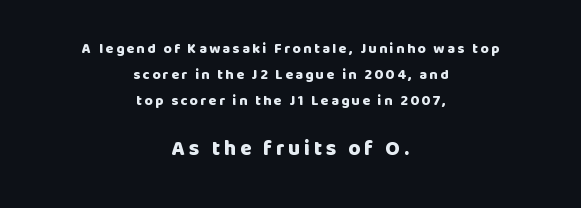
{"italic": "no", "bold": "yes", "underline": "no", "align": "center", "line_spacing_ratio": 1.87, "larger_block": "second", "size_ratio": 1.5, "glyph_px": 21}
